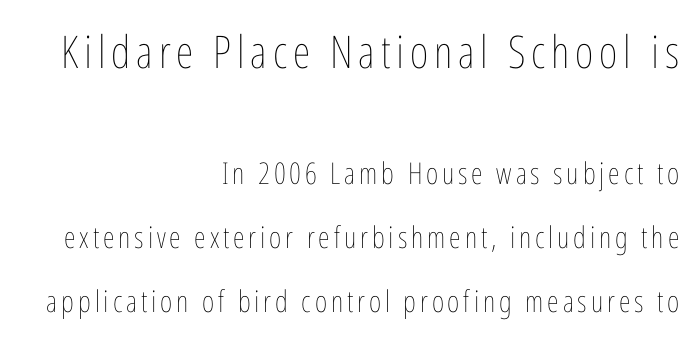
The axis of the letterforms is exactly vertical. The designer gave the opening block more size than the closing block. These lines are rendered in a variable-pitch font. The strip under each line holds only bare page.
